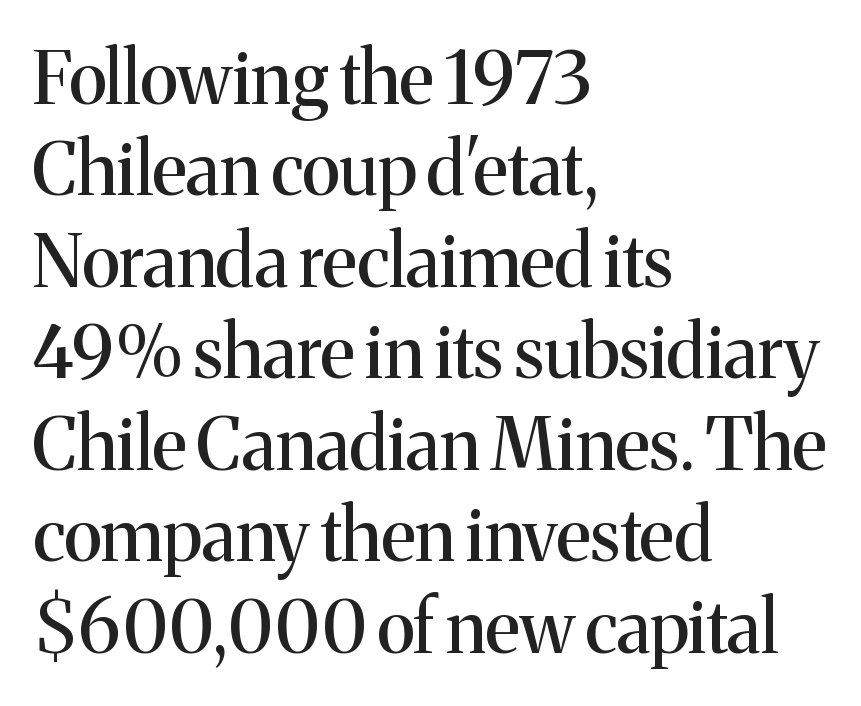
The image shows 72 px serif type, upright; set left-aligned, normal line spacing (1.27x), normal letter spacing, not underlined; medium stroke contrast and a medium x-height.
